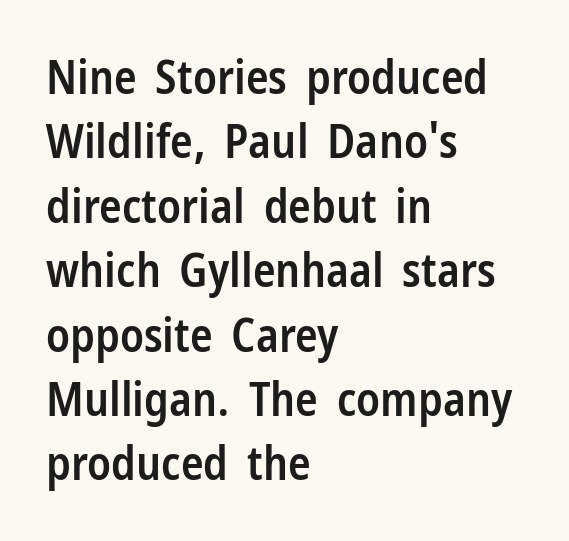
{"serif": "no", "italic": "no", "bold": "semi", "weight": "semibold", "width": "condensed", "stroke_contrast": "low", "x_height": "medium", "monospaced": "no", "underline": "no", "align": "left", "line_spacing": "normal", "line_spacing_ratio": 1.37, "letter_spacing": "normal", "letter_spacing_em": 0.0, "glyph_px": 47}
